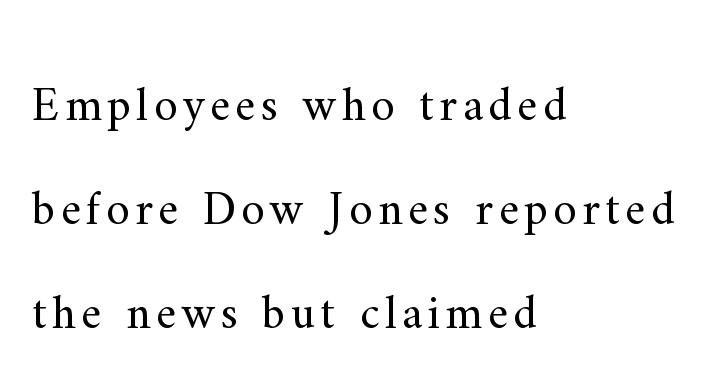
The image shows 48 px regular-weight serif type, upright; set left-aligned, loose line spacing (2.17x), not underlined; medium stroke contrast and a small x-height.
